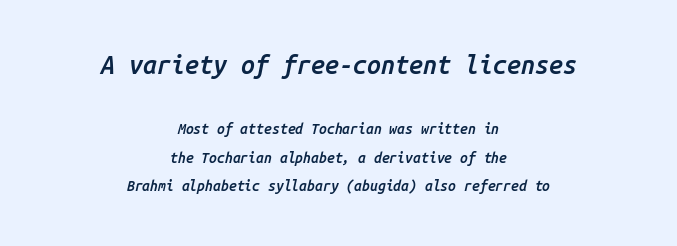
{"italic": "yes", "lean": "right", "slant_degrees": 14, "bold": "semi", "underline": "no", "align": "center", "line_spacing": "loose", "line_spacing_ratio": 2.02, "letter_spacing": "normal", "letter_spacing_em": 0.0, "larger_block": "first", "size_ratio": 1.79, "glyph_px": 25}
